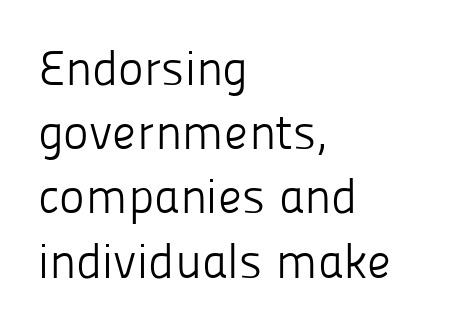
{"serif": "no", "italic": "no", "bold": "no", "weight": "light", "width": "normal", "stroke_contrast": "low", "x_height": "medium", "monospaced": "no", "underline": "no", "align": "left", "line_spacing": "normal", "line_spacing_ratio": 1.31, "letter_spacing": "normal", "letter_spacing_em": 0.0, "glyph_px": 49}
